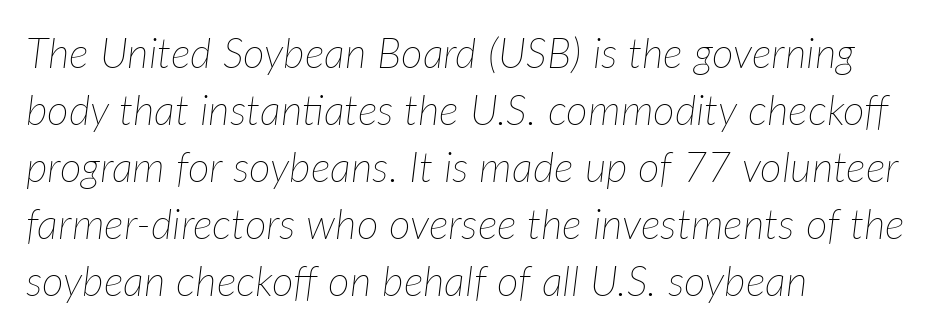
When letters slant like this, we call the style italic. Check under the words: just untouched page. Leftover space on each line is placed entirely after the last word. The font is comparable to plain body text, perhaps lighter. Letter spacing: default. The rendering uses natural spacing where letterforms have individual widths.
